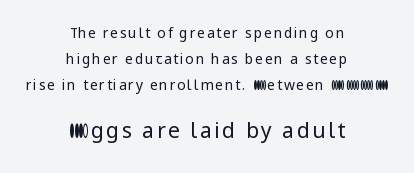
The letters in the lower block stand taller than those in the block above. No letter is thick-stroked: the sample isn't bold. Quick note: not italic, upright. Short and long lines alike share a common midpoint.
